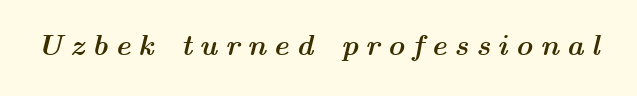
{"italic": "yes", "lean": "right", "slant_degrees": 14, "bold": "yes", "weight": "semibold", "width": "wide", "stroke_contrast": "medium", "x_height": "medium", "monospaced": "no", "underline": "no", "letter_spacing": "wide", "letter_spacing_em": 0.26, "glyph_px": 29}
